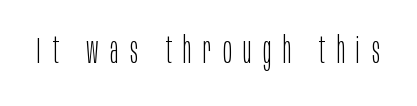
Each letter keeps its own natural width here, so spacing adapts to shape. Characters follow at a spacing far wider than the type designer built in. No extra ink here — the face is not bold. Do the letters lean? They stand straight. A bare baseline throughout the passage. The text was rendered using a sans face with plain stroke endings.
